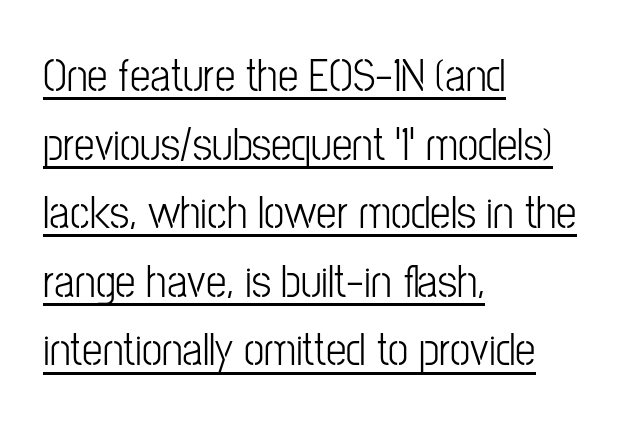
You could not count columns in this text — the font is proportionally spaced. The glyphs in this specimen are sans serif. The horizontal fit of the characters is conventional and even. The letters stand upright; this is a roman face. Letters have the restrained weight of plain body copy at most. Line spacing here is normal.
